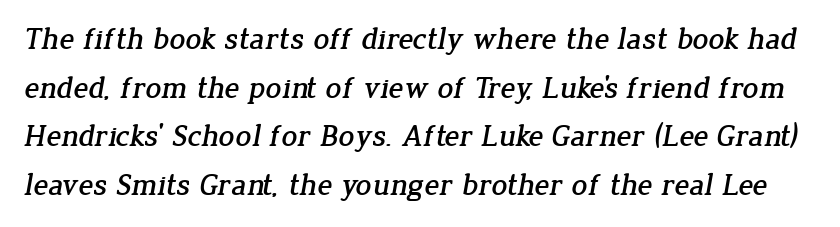
There is no visible air inserted between adjacent glyphs. Underline: absent. Varying glyph widths throughout — classic text-font behaviour. Reading down the column, the eye jumps a familiar distance to each next line.
